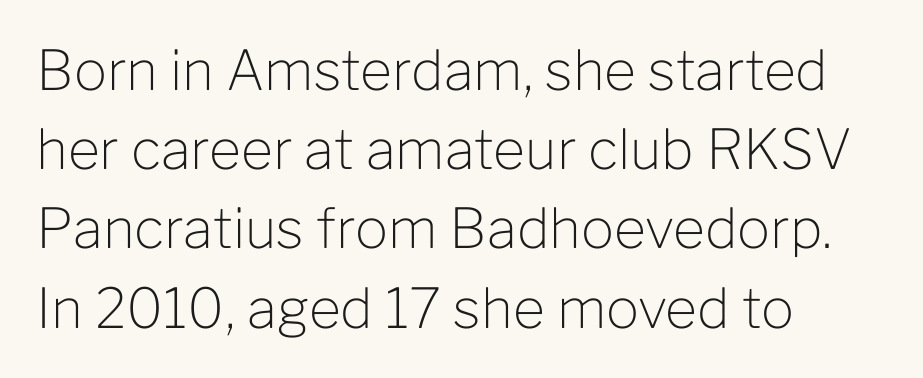
{"serif": "no", "italic": "no", "bold": "no", "weight": "light", "width": "normal", "stroke_contrast": "low", "x_height": "medium", "monospaced": "no", "underline": "no", "align": "left", "line_spacing": "normal", "line_spacing_ratio": 1.44, "letter_spacing": "normal", "letter_spacing_em": 0.0, "glyph_px": 55}
